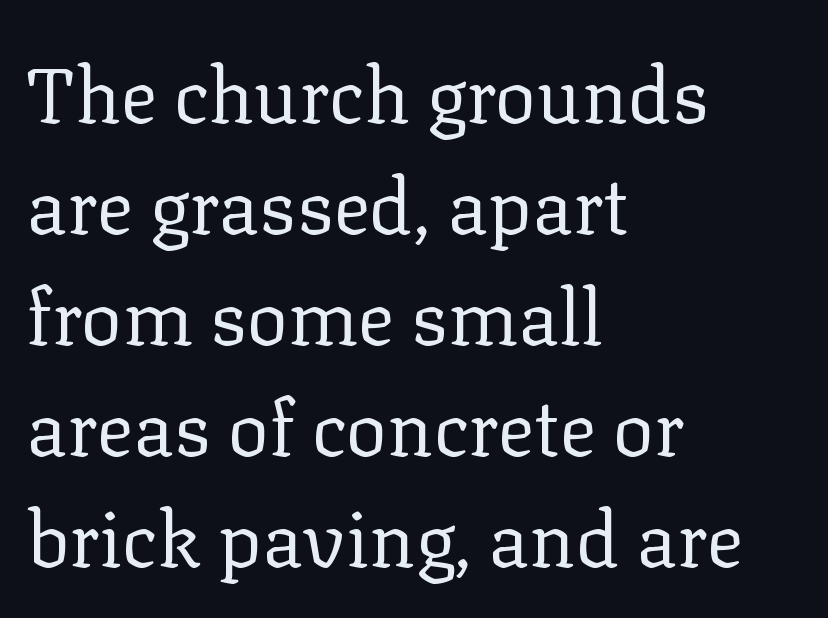
{"serif": "yes", "italic": "no", "bold": "no", "weight": "regular", "width": "normal", "stroke_contrast": "low", "x_height": "medium", "monospaced": "no", "underline": "no", "align": "left", "line_spacing": "normal", "line_spacing_ratio": 1.44, "letter_spacing": "normal", "letter_spacing_em": 0.0, "glyph_px": 77}
